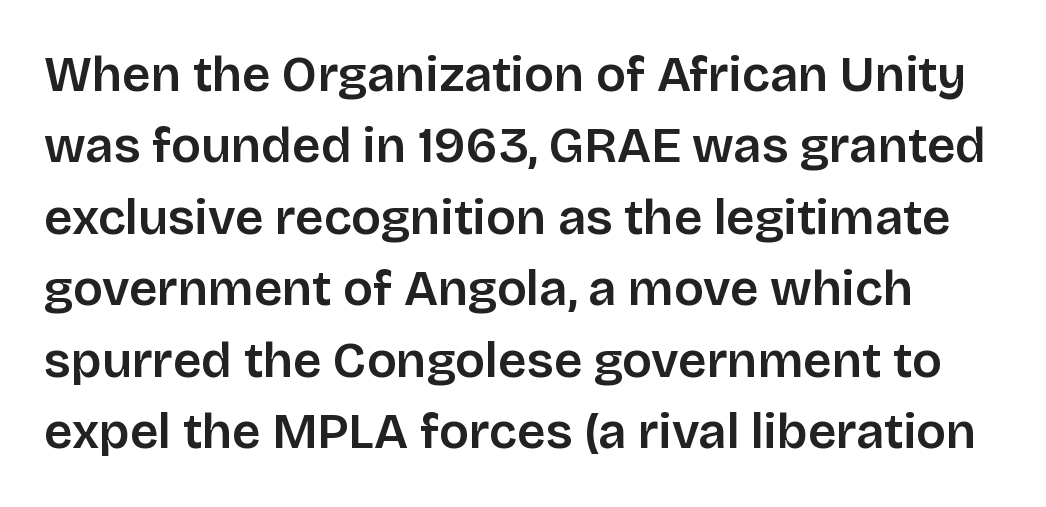
{"serif": "no", "italic": "no", "bold": "semi", "weight": "semibold", "width": "normal", "stroke_contrast": "low", "x_height": "large", "monospaced": "no", "underline": "no", "line_spacing": "normal", "line_spacing_ratio": 1.43, "letter_spacing": "normal", "letter_spacing_em": 0.0, "glyph_px": 50}
